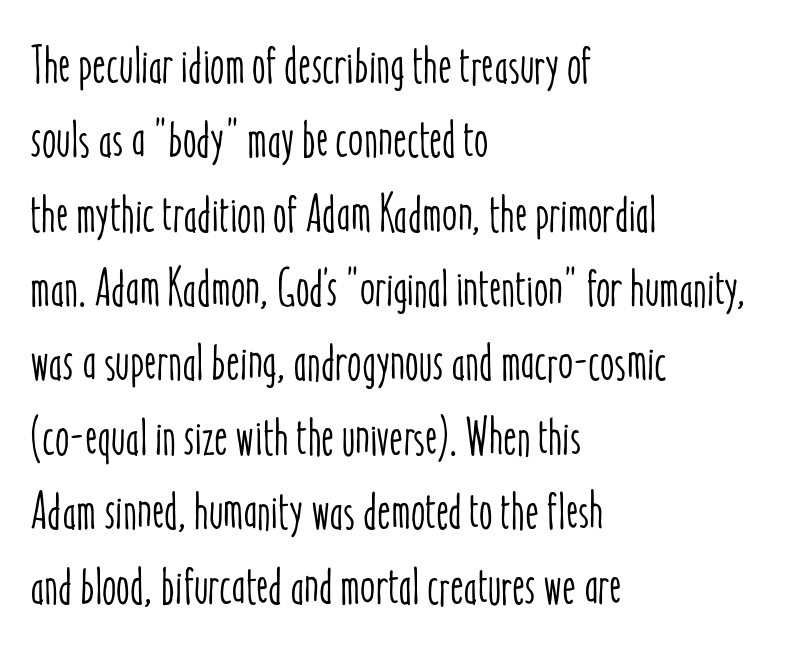
Q: Is the text italic (slanted)? A: No, it is upright.
Q: Is the text underlined? A: No.
Q: How is the paragraph aligned? A: Left-aligned.
Q: Is the spacing between letters normal or unusually wide? A: Normal.
Q: Is the spacing between lines tight, normal or loose? A: Normal.
Q: Width (condensed, normal, or wide)? A: Condensed.
Q: Stroke contrast? A: Low.
Q: x-height? A: Medium.
Q: Monospaced? A: No.
